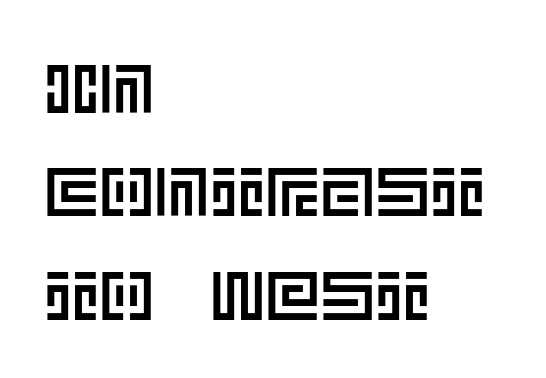
{"italic": "no", "width": "normal", "x_height": "large", "underline": "no", "align": "left", "line_spacing": "normal", "line_spacing_ratio": 1.5, "letter_spacing": "normal", "letter_spacing_em": 0.0, "glyph_px": 69}
